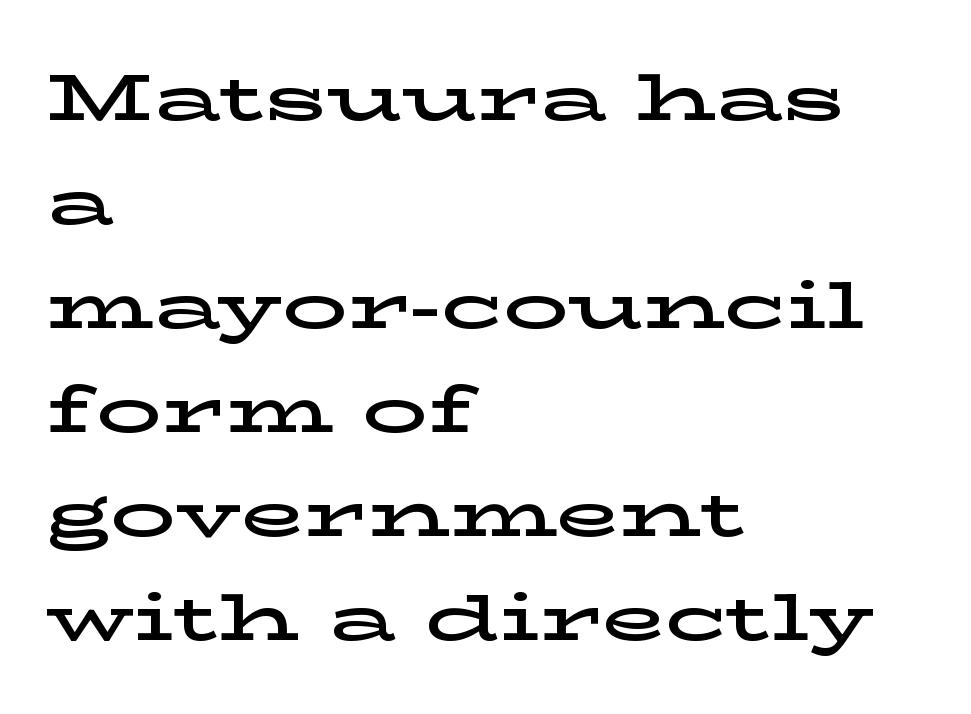
The image shows 65 px wide serif type, upright; set left-aligned, normal line spacing (1.6x), normal letter spacing, not underlined; low stroke contrast and a medium x-height.
